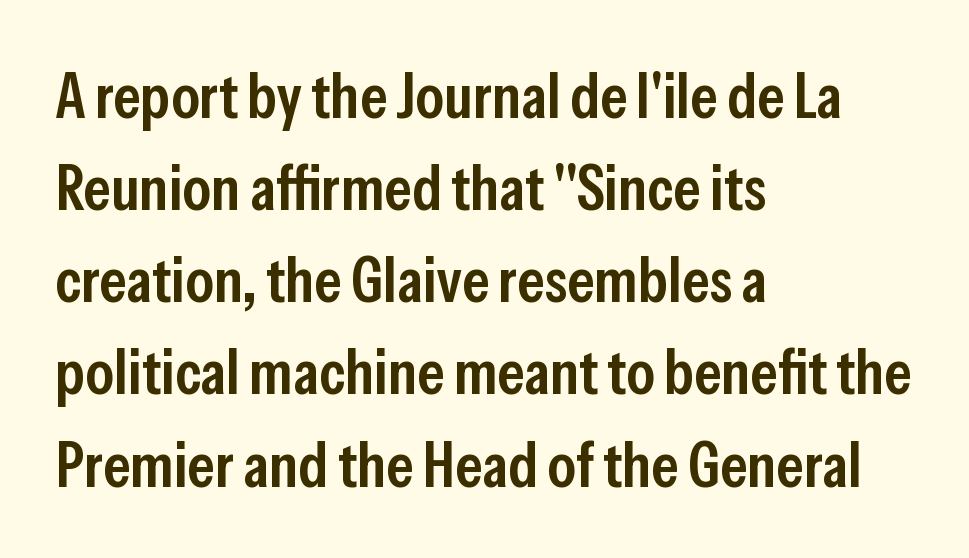
Reading down the block, your eye returns to a fixed left position each line. The letters stand upright; this is a roman face. How heavy is the stroke? Medium-heavy — a semibold, shy of bold. Check the space under the baseline: it is left empty. Regarding leading, the lines here are spaced in the standard way. Think of a printed novel: that variable character pitch is what you see here.
